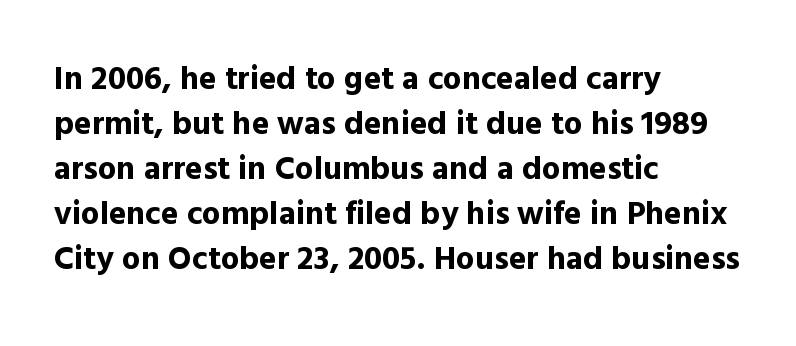
{"serif": "no", "italic": "no", "bold": "yes", "weight": "bold", "width": "normal", "x_height": "medium", "monospaced": "no", "underline": "no", "align": "left", "line_spacing": "normal", "line_spacing_ratio": 1.36, "letter_spacing": "normal", "letter_spacing_em": 0.0, "glyph_px": 33}
